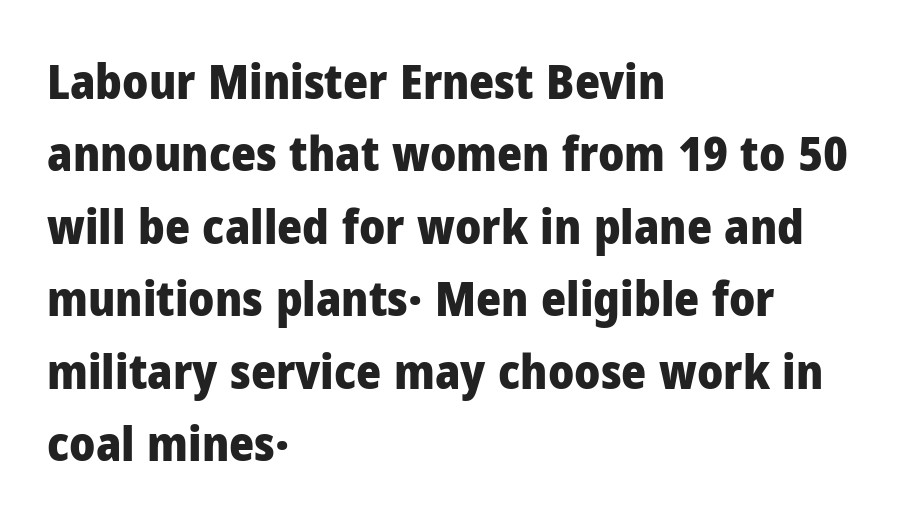
The image shows 48 px heavy sans-serif type, upright; set left-aligned, normal line spacing (1.51x), normal letter spacing, not underlined; low stroke contrast and a medium x-height.
